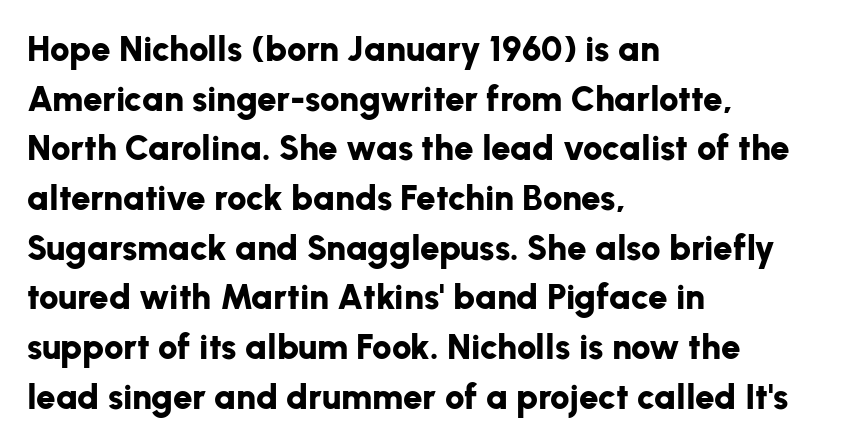
How would I describe the line gaps? Plain and ordinary. The passage is arranged the way most books set body copy — flush left. The passage shown is emphatically bold. Upright lettering throughout. Is the letter spacing exaggerated? No — it looks like the ordinary default. No word sits above an underline.
